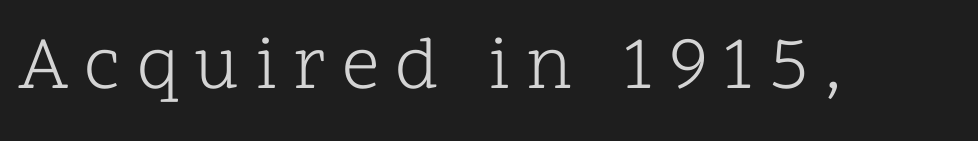
{"serif": "yes", "italic": "no", "bold": "no", "weight": "light", "width": "normal", "stroke_contrast": "low", "x_height": "medium", "monospaced": "no", "underline": "no", "letter_spacing": "wide", "letter_spacing_em": 0.21, "glyph_px": 75}
